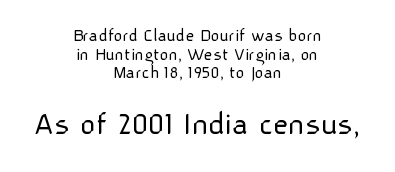
The characters are drawn with everyday or finer stroke widths. Do the characters align in a grid? No, the font is proportional. Nope, no serifs anywhere on these letters. How would I describe the line gaps? Narrow and economical. Layout note: lines centered.
